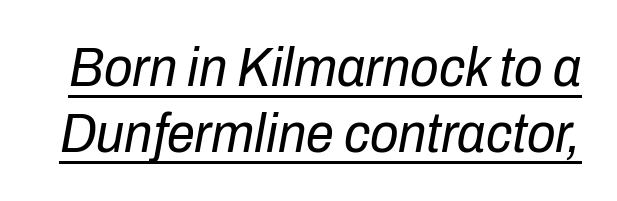
The image shows 56 px regular-weight, condensed type, italic (leaning right); set line spacing 1.18x, normal letter spacing, underlined; low stroke contrast and a medium x-height.
